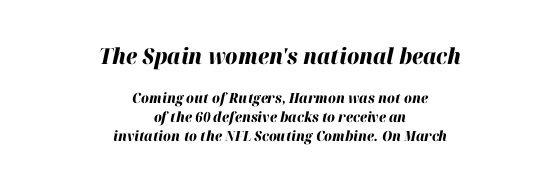
Compared with an ordinary text face, these strokes are far heavier — a full bold. The rendering shrinks the type as you move from the upper chunk to the lower. The zone under the glyphs is completely vacant. The rendering applies a slant to the glyphs. In CSS terms this would be text-align: center. The lines sit at an ordinary, default distance from one another.
